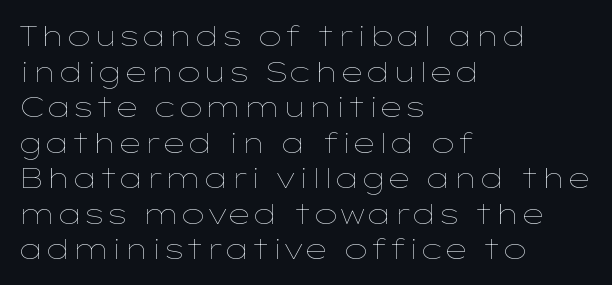
Honestly, the letter spacing is just normal — you wouldn't notice it. Caption: multi-line text, flush left, ragged right. Ascenders rise straight up at ninety degrees. Weight: in the light-to-regular range. Interline gaps are of average width in this sample.
